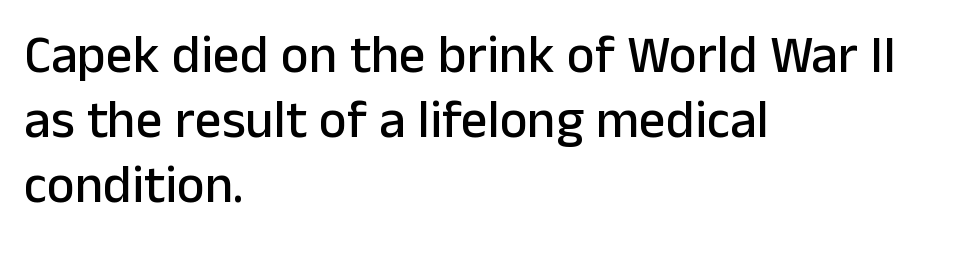
Each letter keeps its own natural width here, so spacing adapts to shape. Tall strokes in this sample are plumb rather than angled. Leftover space on each line is placed entirely after the last word. You can tell from the bare stems that sans-serif type was used. Check under the words: just untouched page. Honestly, the letter spacing is just normal — you wouldn't notice it.
